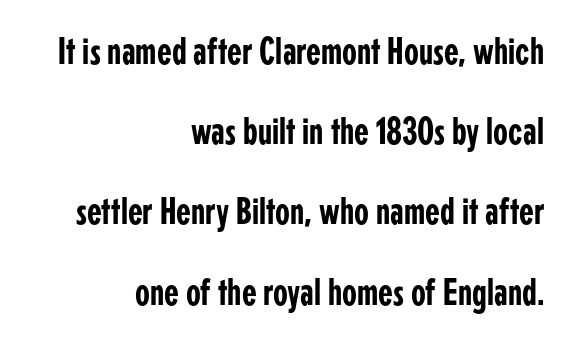
Q: Is the text italic (slanted)? A: No, it is upright.
Q: Is the typeface a serif or a sans-serif typeface? A: Sans-serif.
Q: Is the text underlined? A: No.
Q: How is the paragraph aligned? A: Right-aligned.
Q: Is the spacing between letters normal or unusually wide? A: Normal.
Q: Is the spacing between lines tight, normal or loose? A: Loose.
Q: Width (condensed, normal, or wide)? A: Condensed.
Q: Stroke contrast? A: Low.
Q: x-height? A: Medium.
Q: Monospaced? A: No.
